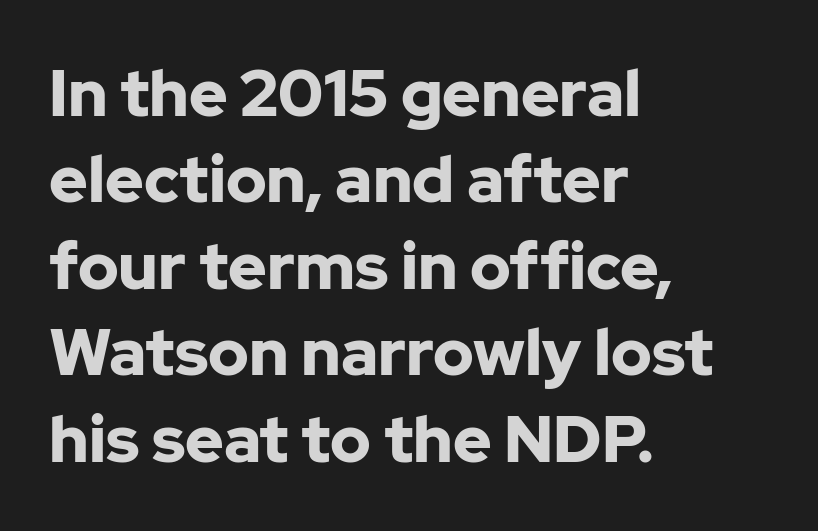
{"serif": "no", "italic": "no", "bold": "yes", "weight": "bold", "width": "normal", "stroke_contrast": "low", "x_height": "medium", "monospaced": "no", "underline": "no", "align": "left", "line_spacing": "normal", "line_spacing_ratio": 1.33, "letter_spacing": "normal", "letter_spacing_em": 0.0, "glyph_px": 65}
